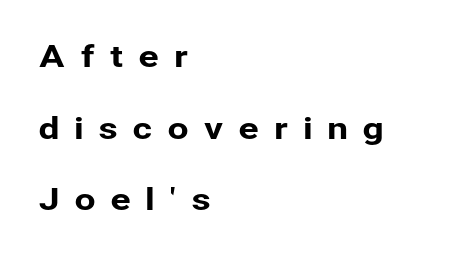
Q: Is the text italic (slanted)? A: No, it is upright.
Q: Is the typeface a serif or a sans-serif typeface? A: Sans-serif.
Q: Is the text underlined? A: No.
Q: How is the paragraph aligned? A: Left-aligned.
Q: Is the spacing between letters normal or unusually wide? A: Unusually wide.
Q: Is the spacing between lines tight, normal or loose? A: Loose.
Q: Width (condensed, normal, or wide)? A: Normal.
Q: Stroke contrast? A: Low.
Q: x-height? A: Medium.
Q: Monospaced? A: No.
